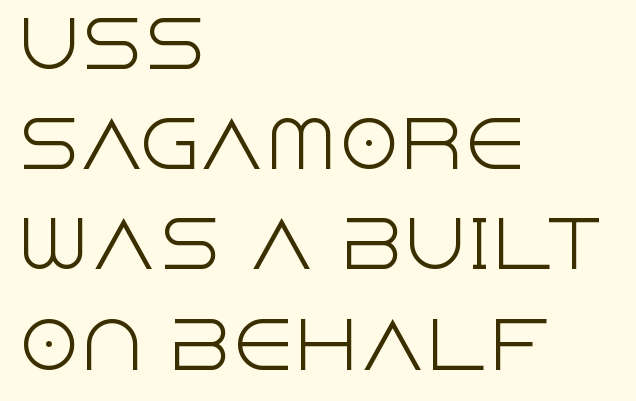
The image shows 63 px light sans-serif type, upright; set left-aligned, normal line spacing (1.59x), normal letter spacing, not underlined; a large x-height.
